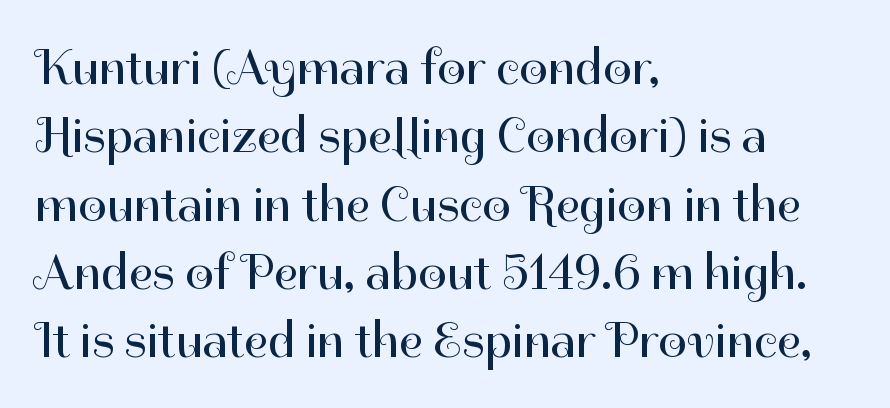
The image shows 51 px regular-weight sans-serif type, upright; set left-aligned, normal line spacing (1.34x), normal letter spacing, not underlined; high stroke contrast and a medium x-height.
